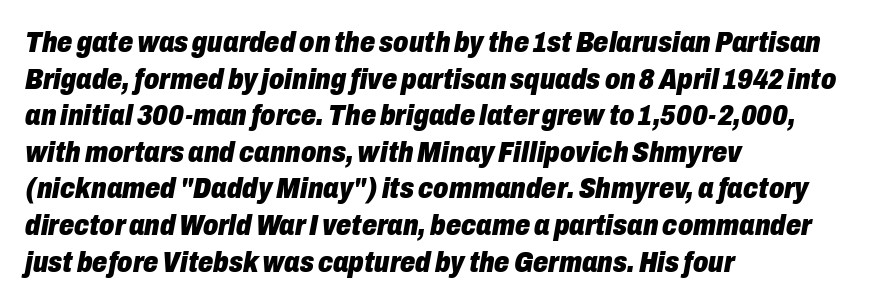
These lines are rendered in a variable-pitch font. Heavy-handed strokes throughout: this text is bold. Does the copy run flush right? No — it runs flush left. The tracking reads as untouched default to a designer's eye. Observe the lean: these are italic letterforms.
